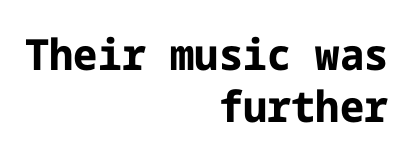
{"serif": "no", "italic": "no", "bold": "yes", "weight": "bold", "width": "normal", "stroke_contrast": "low", "x_height": "medium", "underline": "no", "align": "right", "line_spacing_ratio": 1.22, "letter_spacing": "normal", "letter_spacing_em": 0.0, "glyph_px": 43}
